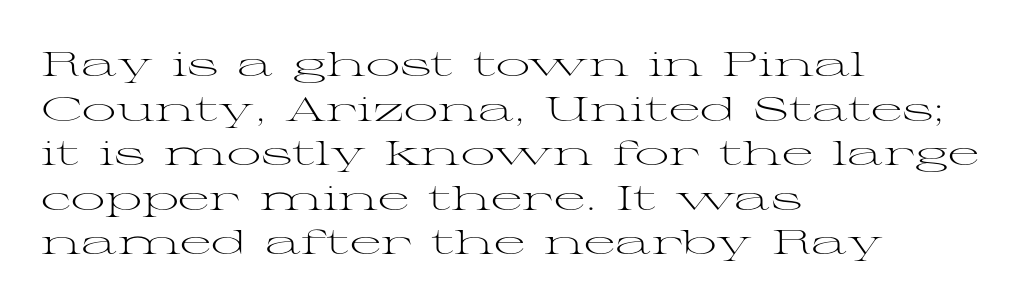
The image shows 34 px light, wide serif type, upright; set left-aligned, normal line spacing (1.31x), normal letter spacing, not underlined; medium stroke contrast and a medium x-height.
